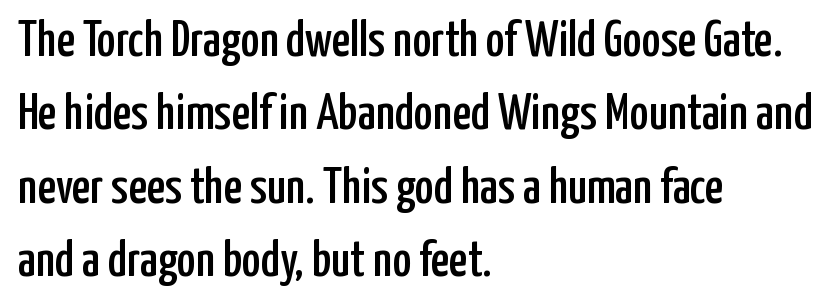
The image shows 51 px condensed sans-serif type, upright; set left-aligned, normal line spacing (1.44x), normal letter spacing, not underlined; low stroke contrast and a medium x-height.
